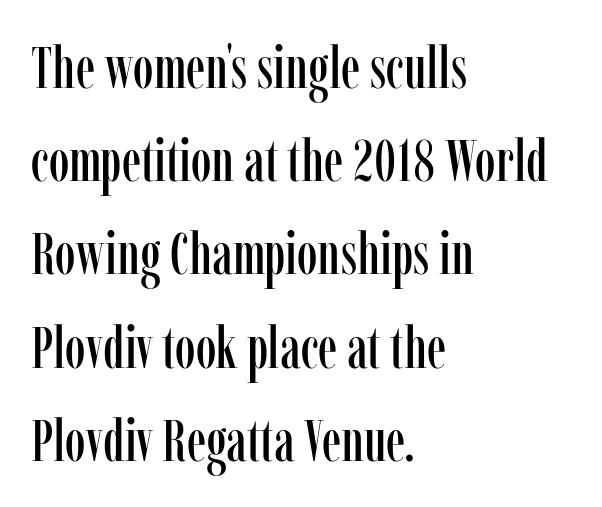
{"serif": "yes", "italic": "no", "width": "condensed", "stroke_contrast": "low", "x_height": "medium", "monospaced": "no", "underline": "no", "align": "left", "line_spacing": "normal", "line_spacing_ratio": 1.58, "letter_spacing": "normal", "letter_spacing_em": 0.0, "glyph_px": 59}
